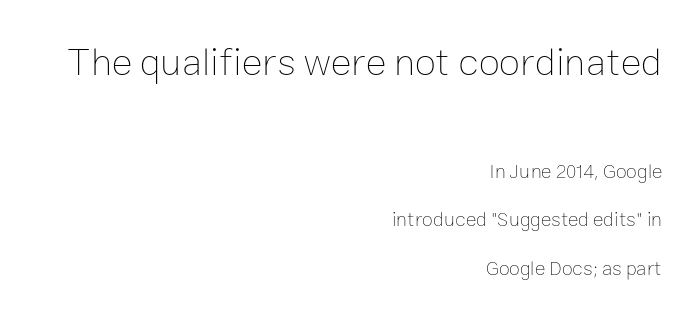
Weight: not bold — regular or lighter. Does extra space separate the letters? No, they use regular spacing. A bare baseline throughout the passage. Line spacing here is loose.
